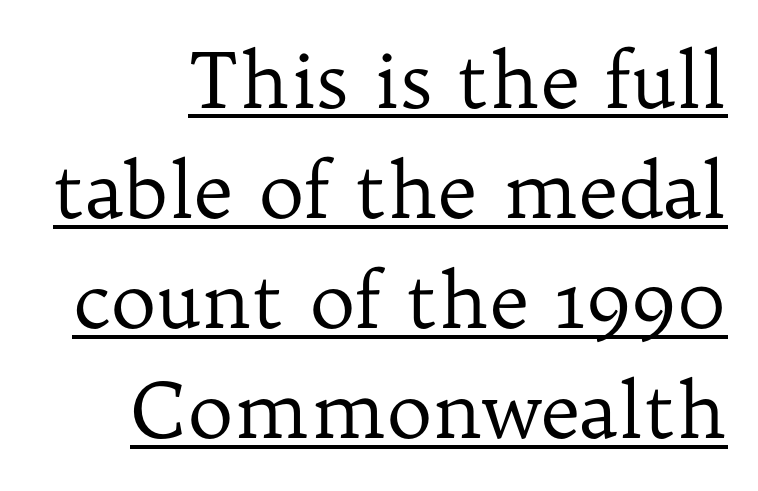
{"serif": "yes", "italic": "no", "bold": "no", "weight": "regular", "width": "normal", "stroke_contrast": "low", "x_height": "medium", "monospaced": "no", "underline": "yes", "line_spacing": "normal", "line_spacing_ratio": 1.43, "letter_spacing": "normal", "letter_spacing_em": 0.0, "glyph_px": 77}
